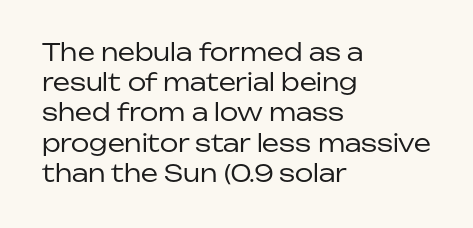
The weight would be labelled regular, book, light, or lighter still. Every stem runs plumb, perpendicular to the baseline. Descender tails drop into unmarked territory. One glance says typical: line gaps are just what's usual.
